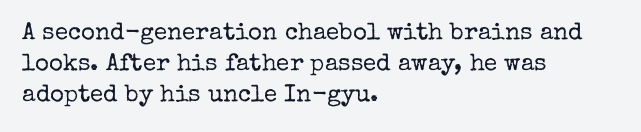
The ragged edge is on the right, which tells us the setting is flush left. The passage shown is not underscored anywhere. These lines were composed using upright roman letters. This sample uses plain, unmodified letter spacing. Reading down the column, the eye jumps a familiar distance to each next line.
